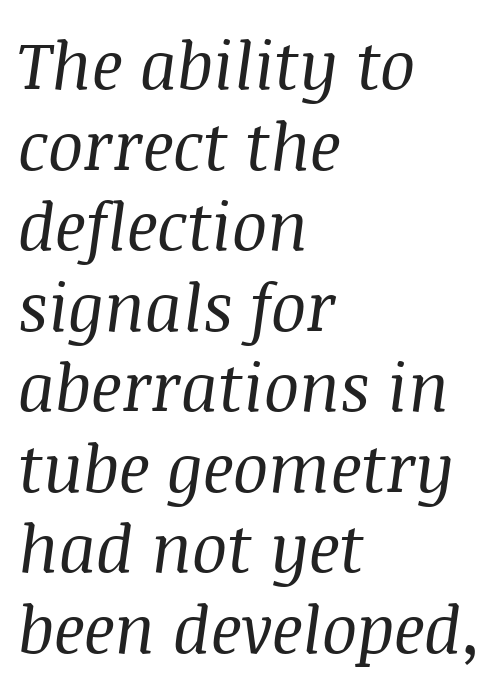
{"serif": "yes", "italic": "yes", "lean": "right", "slant_degrees": 8, "bold": "no", "weight": "regular", "width": "normal", "stroke_contrast": "medium", "x_height": "large", "monospaced": "no", "underline": "no", "align": "left", "line_spacing_ratio": 1.22, "letter_spacing": "normal", "letter_spacing_em": 0.0, "glyph_px": 66}
